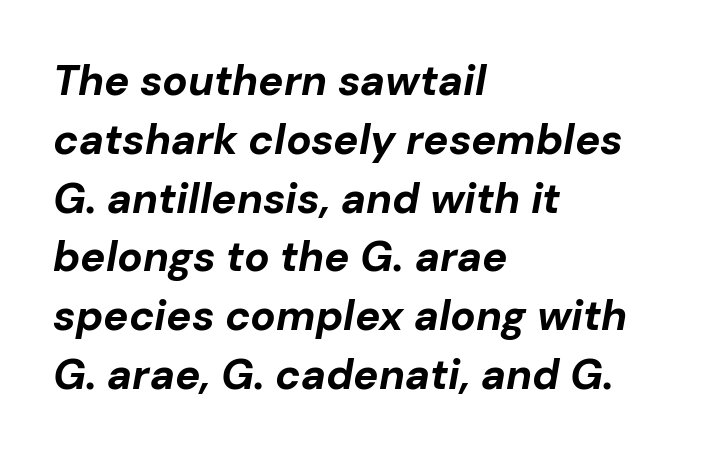
The space directly below the letters is spotless. The vertical gap from one line to the next is medium. This sample uses plain, unmodified letter spacing. I'd describe the lettering as bold — thick and assertive.
